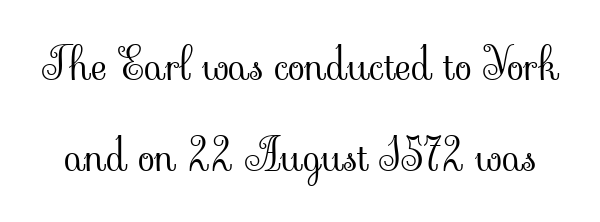
{"serif": "yes", "italic": "no", "bold": "no", "weight": "light", "width": "normal", "stroke_contrast": "low", "x_height": "small", "monospaced": "no", "underline": "no", "line_spacing": "loose", "line_spacing_ratio": 2.06, "letter_spacing": "normal", "letter_spacing_em": 0.0, "glyph_px": 44}
